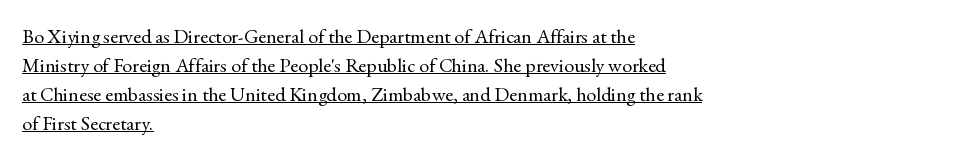
Q: Is the text bold? A: No.
Q: Is the text italic (slanted)? A: No, it is upright.
Q: Is the text underlined? A: Yes.
Q: How is the paragraph aligned? A: Left-aligned.
Q: Is the spacing between letters normal or unusually wide? A: Normal.
Q: Is the spacing between lines tight, normal or loose? A: Normal.
